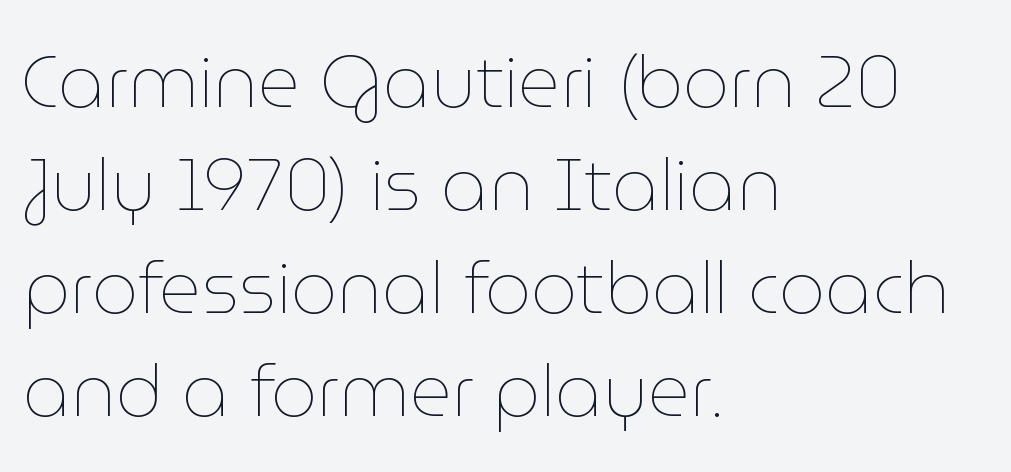
Q: Is the text bold? A: No.
Q: Is the text italic (slanted)? A: No, it is upright.
Q: Is the text underlined? A: No.
Q: How is the paragraph aligned? A: Left-aligned.
Q: Is the spacing between letters normal or unusually wide? A: Normal.
Q: Is the spacing between lines tight, normal or loose? A: Normal.
Q: Width (condensed, normal, or wide)? A: Normal.
Q: Stroke contrast? A: Low.
Q: x-height? A: Medium.
Q: Monospaced? A: No.
